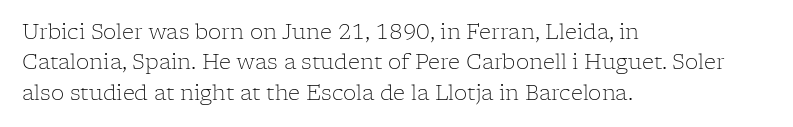
The image shows 21 px text type, upright; set left-aligned, normal line spacing (1.45x), normal letter spacing, not underlined.
